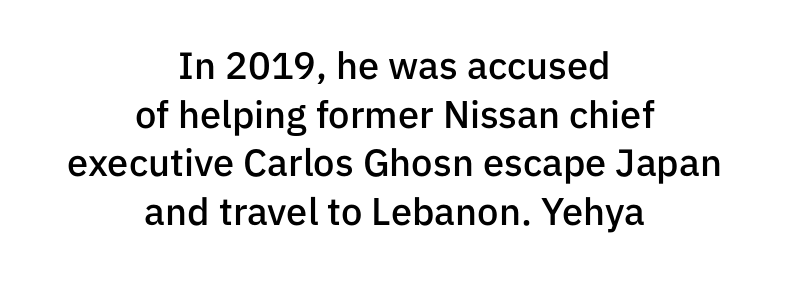
Q: Is the text bold? A: Semi-bold.
Q: Is the text italic (slanted)? A: No, it is upright.
Q: Is the typeface a serif or a sans-serif typeface? A: Sans-serif.
Q: Is the text underlined? A: No.
Q: How is the paragraph aligned? A: Centered.
Q: Is the spacing between letters normal or unusually wide? A: Normal.
Q: Is the spacing between lines tight, normal or loose? A: Normal.
Q: Width (condensed, normal, or wide)? A: Normal.
Q: Stroke contrast? A: Low.
Q: x-height? A: Medium.
Q: Monospaced? A: No.
